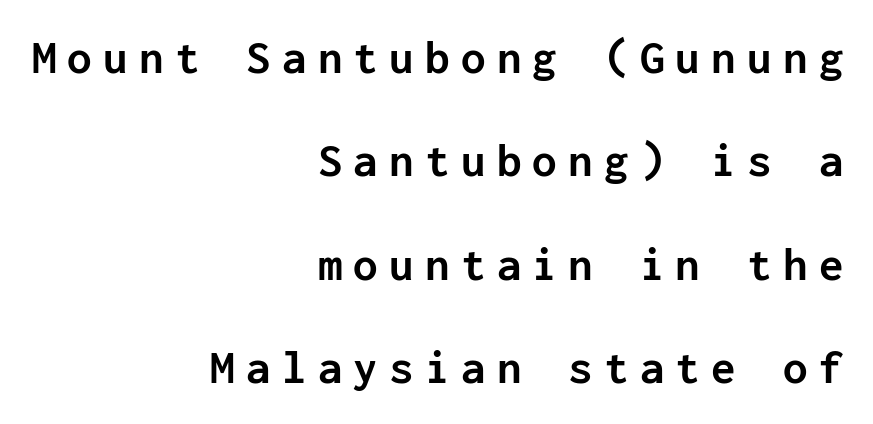
{"serif": "no", "italic": "no", "bold": "yes", "weight": "semibold", "width": "normal", "stroke_contrast": "low", "x_height": "medium", "monospaced": "yes", "underline": "no", "align": "right", "line_spacing": "loose", "line_spacing_ratio": 2.11, "letter_spacing": "wide", "letter_spacing_em": 0.23, "glyph_px": 49}
